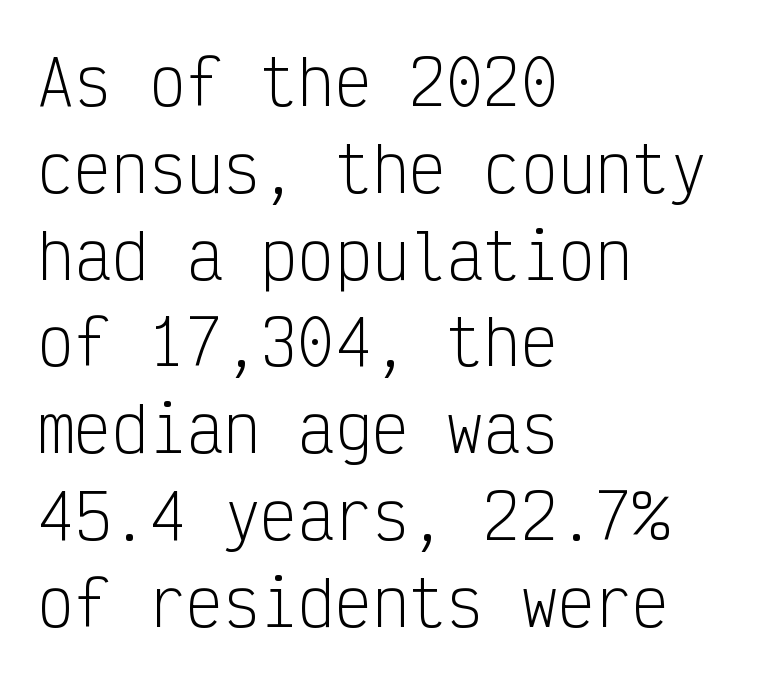
The image shows 62 px light, condensed sans-serif type, upright, monospaced; set left-aligned, normal line spacing (1.4x), normal letter spacing, not underlined; low stroke contrast and a medium x-height.
